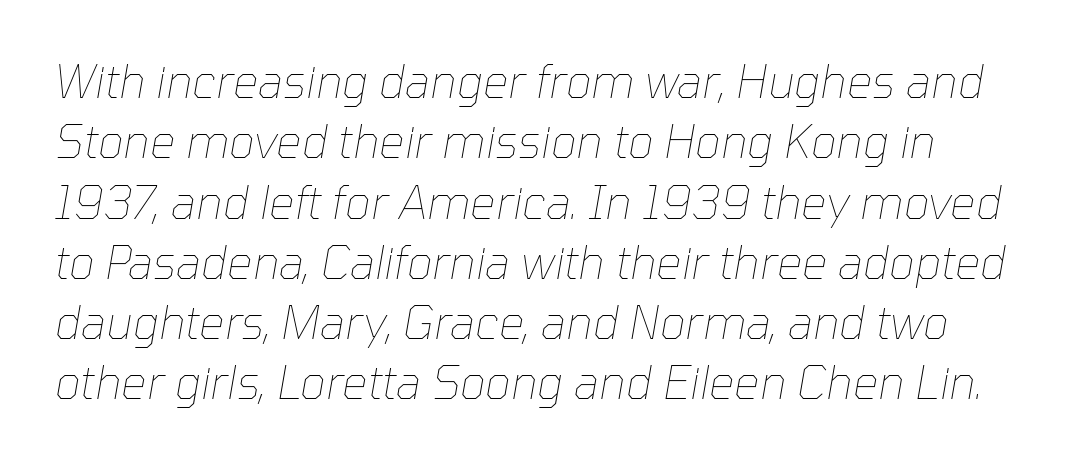
The image shows 45 px thin type, italic (leaning right); set normal line spacing (1.34x), normal letter spacing, not underlined; low stroke contrast and a medium x-height.
